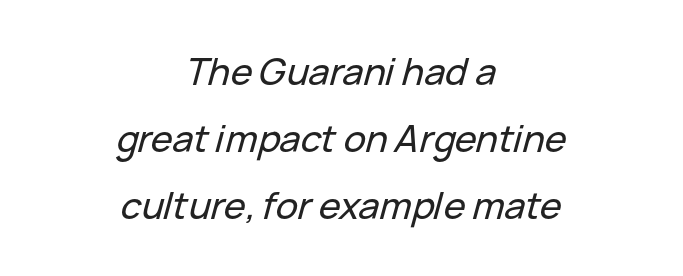
{"italic": "yes", "lean": "right", "slant_degrees": 15, "width": "normal", "stroke_contrast": "low", "x_height": "medium", "monospaced": "no", "underline": "no", "align": "center", "line_spacing_ratio": 1.81, "letter_spacing": "normal", "letter_spacing_em": 0.0, "glyph_px": 37}
